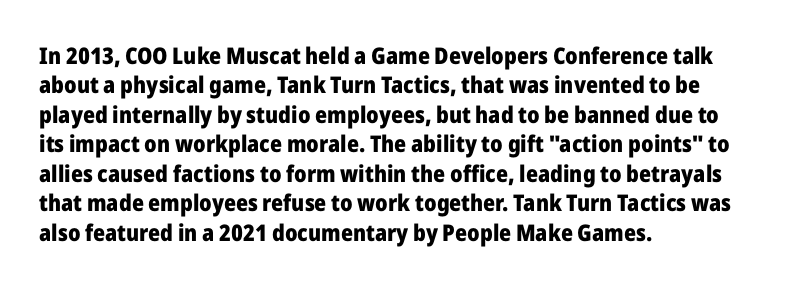
The image shows 23 px bold type, upright; set left-aligned, normal line spacing (1.28x), normal letter spacing, not underlined.
